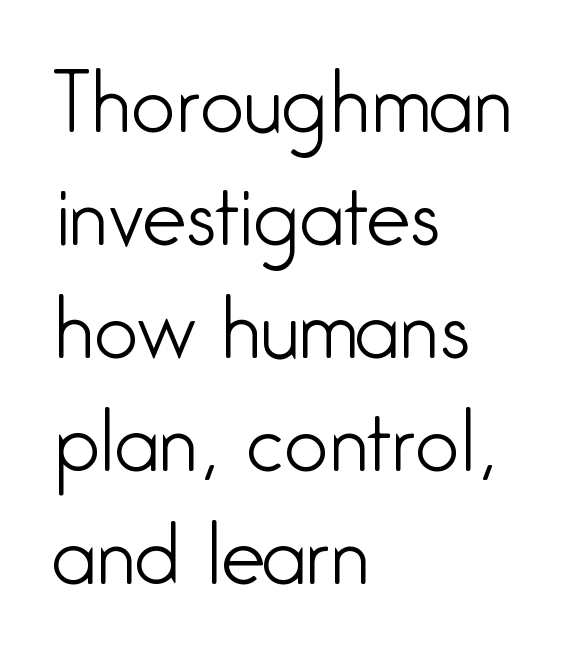
Q: Is the text bold? A: No.
Q: Is the text italic (slanted)? A: No, it is upright.
Q: Is the typeface a serif or a sans-serif typeface? A: Sans-serif.
Q: Is the text underlined? A: No.
Q: How is the paragraph aligned? A: Left-aligned.
Q: Is the spacing between letters normal or unusually wide? A: Normal.
Q: Is the spacing between lines tight, normal or loose? A: Normal.
Q: Width (condensed, normal, or wide)? A: Condensed.
Q: Stroke contrast? A: Low.
Q: x-height? A: Medium.
Q: Monospaced? A: No.
